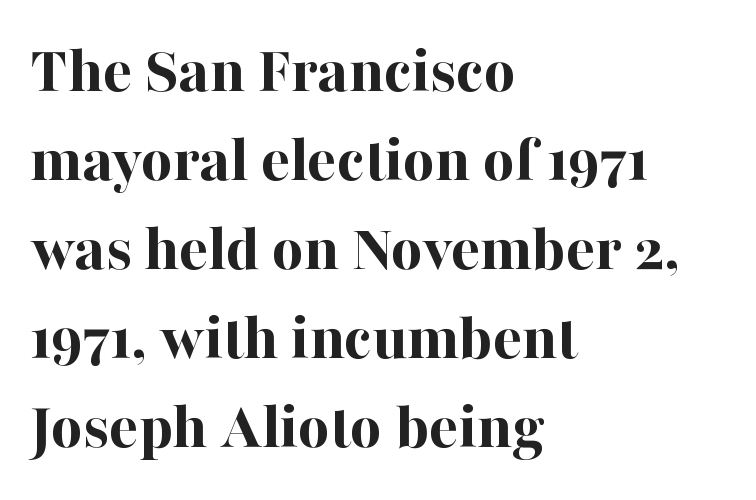
Q: Is the text bold? A: Yes.
Q: Is the text italic (slanted)? A: No, it is upright.
Q: Is the typeface a serif or a sans-serif typeface? A: Serif.
Q: Is the text underlined? A: No.
Q: How is the paragraph aligned? A: Left-aligned.
Q: Is the spacing between letters normal or unusually wide? A: Normal.
Q: Is the spacing between lines tight, normal or loose? A: Normal.
Q: Width (condensed, normal, or wide)? A: Normal.
Q: Stroke contrast? A: High.
Q: x-height? A: Medium.
Q: Monospaced? A: No.
